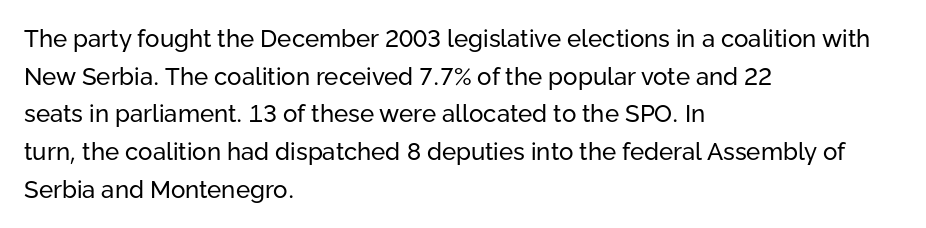
The image shows 24 px text type, upright; set left-aligned, normal line spacing (1.57x), normal letter spacing, not underlined.
